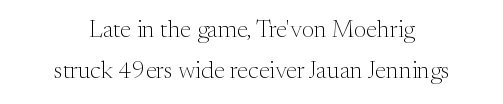
In terms of leading, this rendering sits right in the middle. The passage shown is not bold in any degree. Glance below the letters and you will spot only blank space. Here the glyphs are tracked normally, forming tight word shapes.
